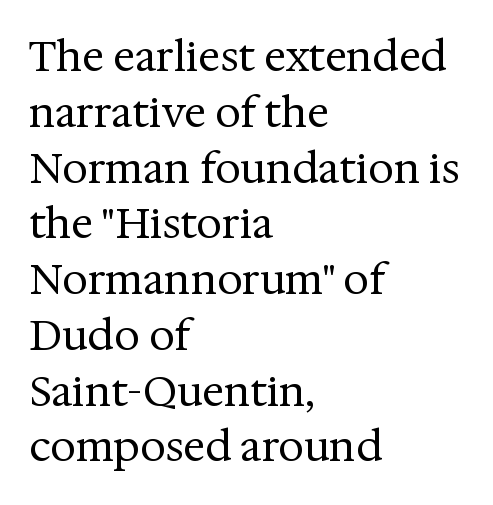
The image shows 41 px regular-weight serif type, upright; set left-aligned, normal line spacing (1.36x), normal letter spacing, not underlined; medium stroke contrast and a medium x-height.
